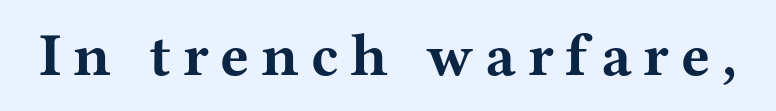
A roman cut, with each character standing at attention. Is this a fixed-width face? No — the glyphs have proportional, varying widths. This is serif lettering, the kind often seen in printed books. The glyphs are unaccompanied by any horizontal stroke below them.
